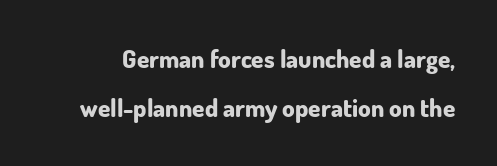
The image shows 25 px bold type, upright; set loose line spacing (1.98x), normal letter spacing, not underlined.
